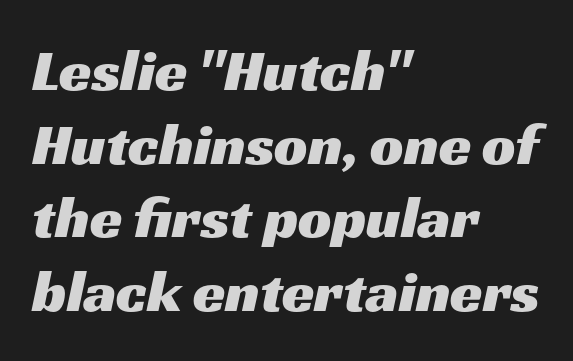
{"serif": "no", "width": "wide", "stroke_contrast": "medium", "x_height": "medium", "monospaced": "no", "underline": "no", "align": "left", "line_spacing": "normal", "line_spacing_ratio": 1.25, "letter_spacing": "normal", "letter_spacing_em": 0.0, "glyph_px": 59}
